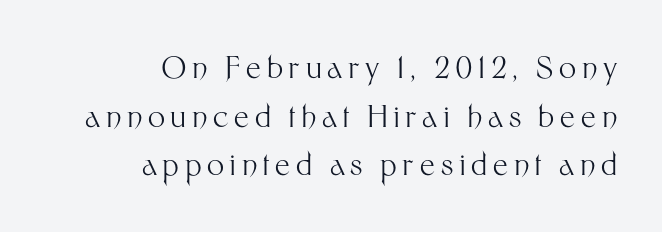
The image shows 30 px light sans-serif type, upright; set right-aligned, normal line spacing (1.62x), not underlined; medium stroke contrast and a medium x-height.
